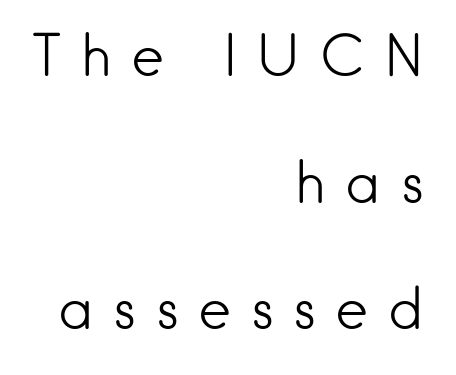
A sans-serif font was chosen for this passage. Is this a fixed-width face? No — the glyphs have proportional, varying widths. The rendering anchors every line to the right-hand side. Rule under the text: the space is simply empty.
